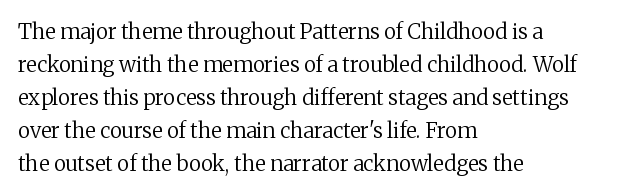
Q: Is the text bold? A: No.
Q: Is the text italic (slanted)? A: No, it is upright.
Q: Is the text underlined? A: No.
Q: How is the paragraph aligned? A: Left-aligned.
Q: Is the spacing between letters normal or unusually wide? A: Normal.
Q: Is the spacing between lines tight, normal or loose? A: Normal.
